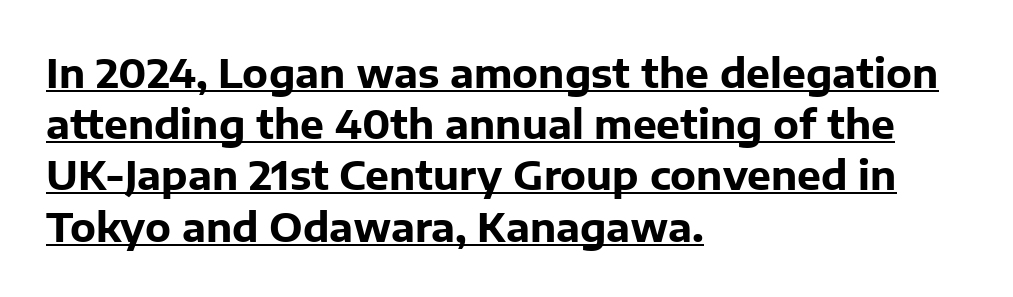
The glyphs are accompanied by a horizontal stroke just below them. Check where the strokes stop: nothing finishes them off — pure sans. Its strokes are broad and dark, the hallmark of bold type. Do the characters align in a grid? No, the font is proportional.
